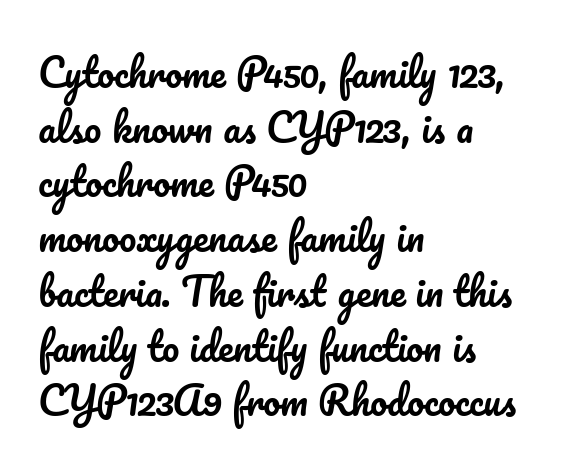
{"width": "normal", "stroke_contrast": "low", "x_height": "small", "monospaced": "no", "underline": "no", "align": "left", "line_spacing": "normal", "line_spacing_ratio": 1.44, "letter_spacing": "normal", "letter_spacing_em": 0.0, "glyph_px": 38}
